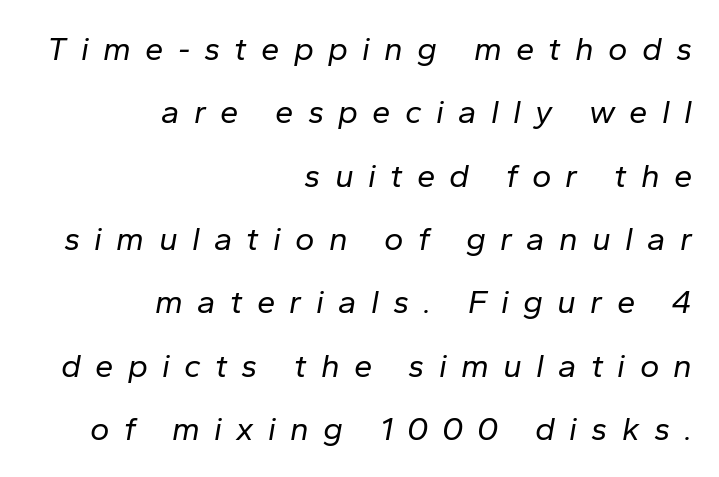
{"italic": "yes", "lean": "right", "slant_degrees": 10, "bold": "no", "weight": "regular", "width": "normal", "stroke_contrast": "low", "x_height": "medium", "monospaced": "no", "underline": "no", "align": "right", "line_spacing": "loose", "line_spacing_ratio": 1.92, "letter_spacing": "wide", "letter_spacing_em": 0.43, "glyph_px": 33}
